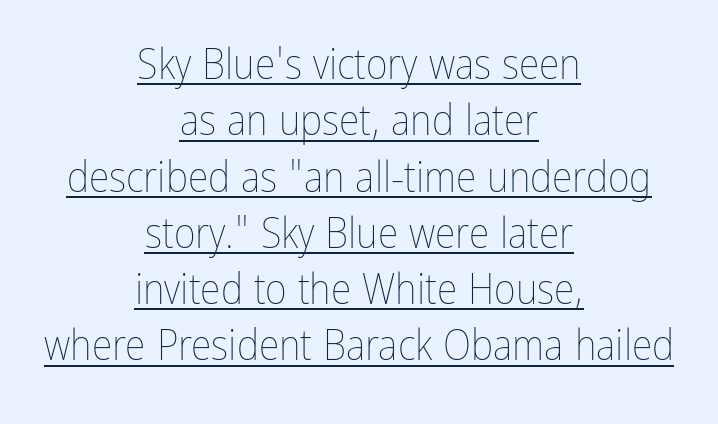
{"italic": "no", "bold": "no", "weight": "thin", "width": "condensed", "stroke_contrast": "low", "x_height": "medium", "monospaced": "no", "underline": "yes", "align": "center", "line_spacing": "normal", "line_spacing_ratio": 1.34, "letter_spacing": "normal", "letter_spacing_em": 0.0, "glyph_px": 42}
